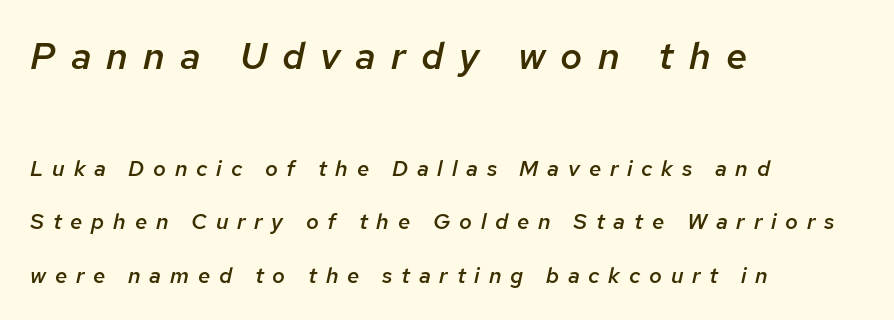
The face used here has a pronounced slope to its letters. The tracking jumps out immediately: characters are airy and widely separated. These lines are rendered in a variable-pitch font. Visually, the top section dominates because its glyphs are scaled up.
